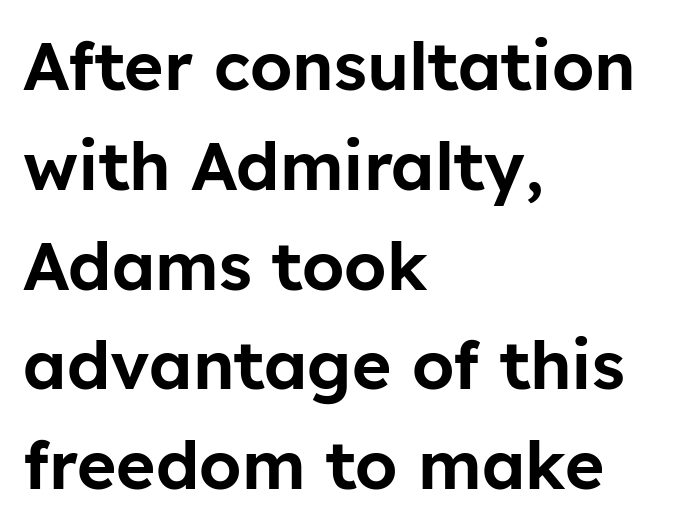
The image shows 67 px sans-serif type, upright; set left-aligned, normal line spacing (1.49x), normal letter spacing, not underlined; low stroke contrast and a medium x-height.
